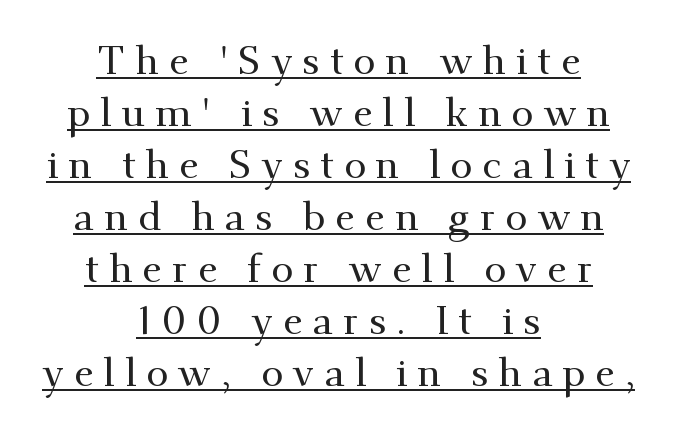
The image shows 40 px serif type, upright; set centered, normal line spacing (1.3x), unusually wide letter spacing (+0.25 em), underlined; medium stroke contrast and a small x-height.
